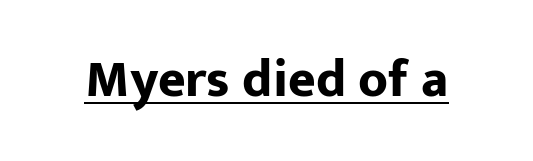
Q: Is the text bold? A: Yes.
Q: Is the text italic (slanted)? A: No, it is upright.
Q: Is the typeface a serif or a sans-serif typeface? A: Sans-serif.
Q: Is the text underlined? A: Yes.
Q: Is the spacing between letters normal or unusually wide? A: Normal.
Q: Width (condensed, normal, or wide)? A: Normal.
Q: Stroke contrast? A: Low.
Q: x-height? A: Medium.
Q: Monospaced? A: No.
